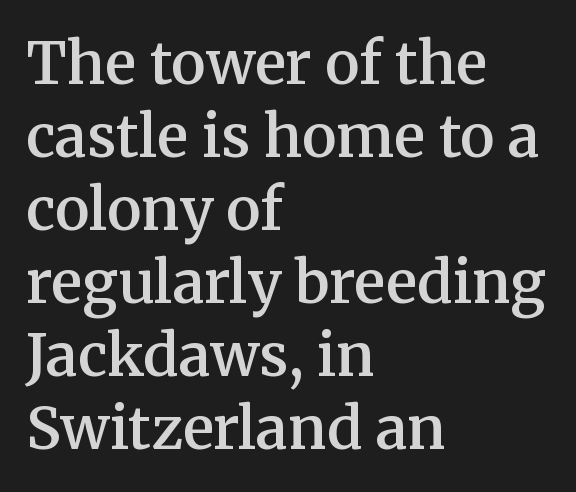
The image shows 58 px semibold serif type, upright; set left-aligned, normal line spacing (1.26x), normal letter spacing, not underlined; medium stroke contrast and a medium x-height.
